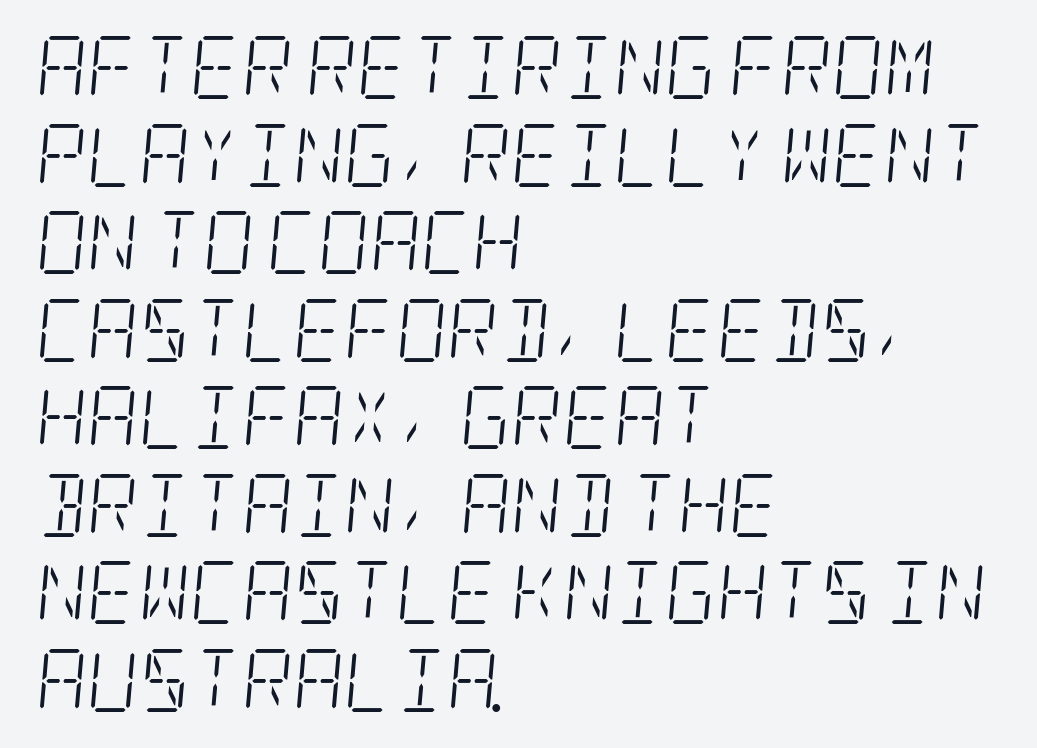
{"serif": "yes", "italic": "yes", "lean": "right", "slant_degrees": 5, "bold": "no", "weight": "light", "width": "condensed", "stroke_contrast": "low", "x_height": "large", "underline": "no", "align": "left", "line_spacing": "normal", "line_spacing_ratio": 1.39, "letter_spacing": "normal", "letter_spacing_em": 0.0, "glyph_px": 63}
